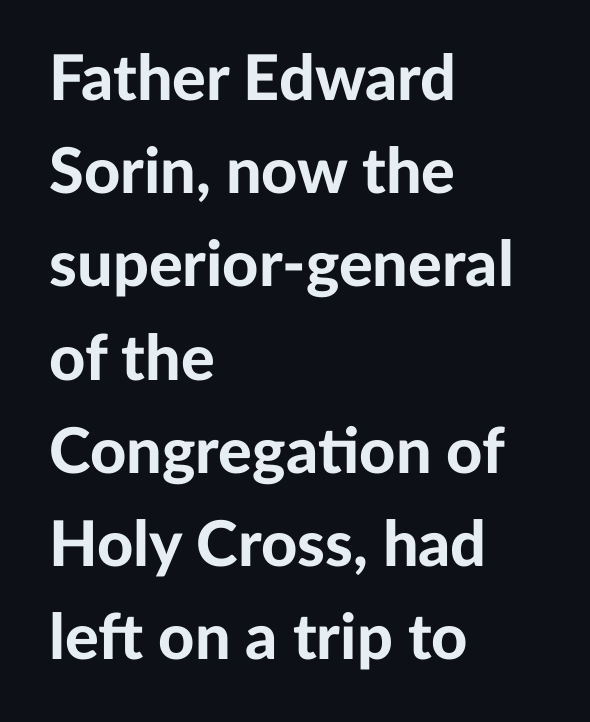
The image shows 63 px bold sans-serif type, upright; set left-aligned, normal line spacing (1.48x), normal letter spacing, not underlined; low stroke contrast and a medium x-height.
